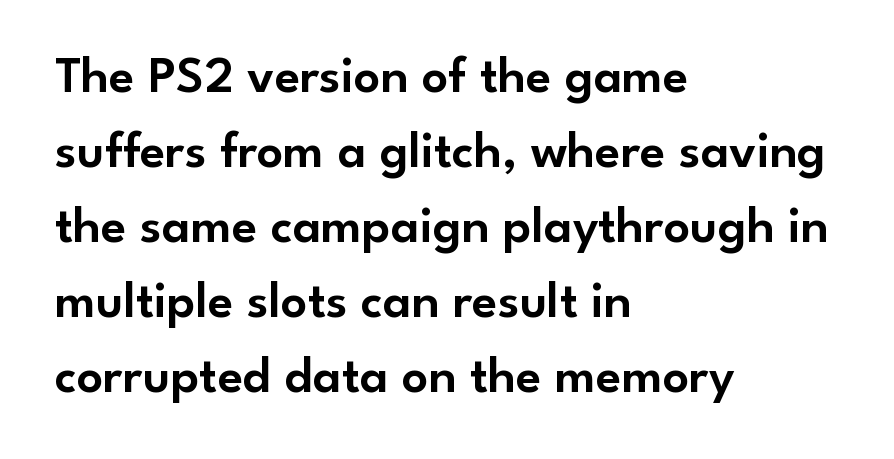
Does extra space separate the letters? No, they use regular spacing. Varying glyph widths throughout — classic text-font behaviour. Do the letters lean? They stand straight. A classic flush-left, rag-right setting is used for this passage.
